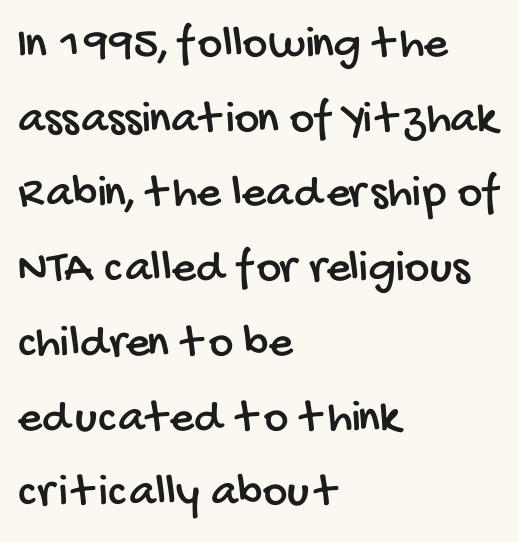
{"serif": "no", "width": "condensed", "stroke_contrast": "low", "x_height": "large", "monospaced": "no", "underline": "no", "align": "left", "line_spacing": "normal", "line_spacing_ratio": 1.59, "letter_spacing": "normal", "letter_spacing_em": 0.0, "glyph_px": 47}
